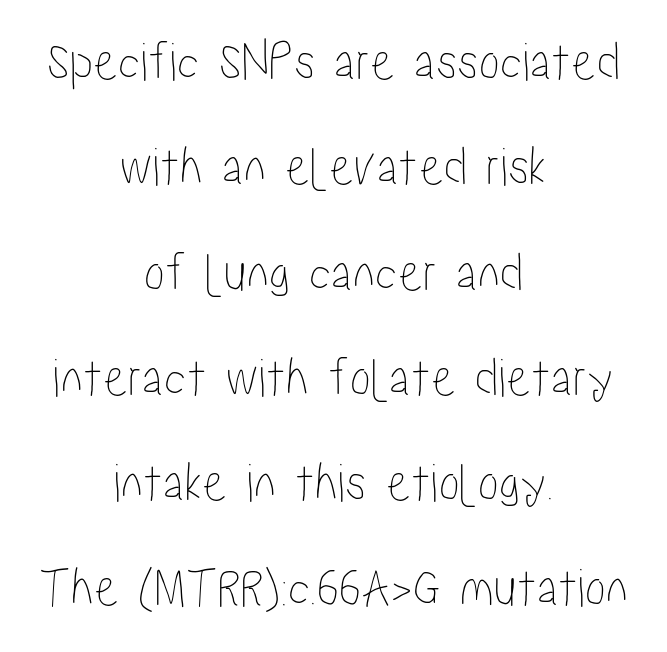
The image shows 56 px condensed type, upright; set centered, line spacing 1.88x, normal letter spacing, not underlined; low stroke contrast and a medium x-height.
